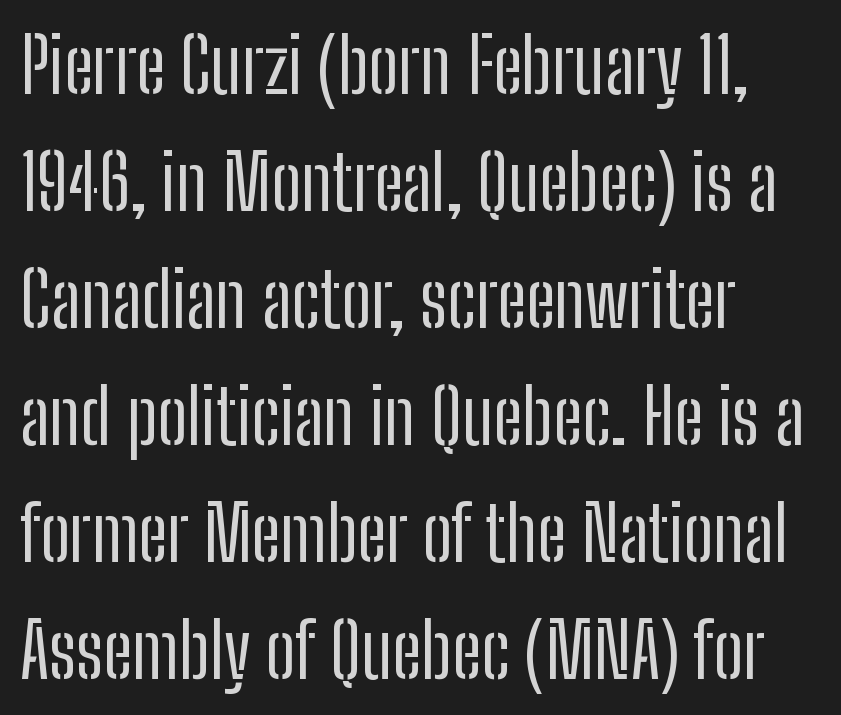
Character widths vary here, with narrow letters taking less room than wide ones. These lines stack with their left ends in a neat column. Posture: upright roman. Letterform terminals end flat and unadorned throughout the passage. Summary of weight: not heavy and not bold. Nothing unusual about the tracking: characters are spaced as the font intends.
